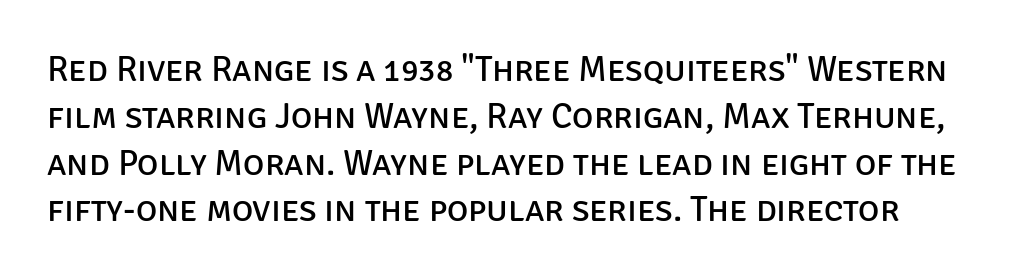
The letterforms sit shoulder to shoulder at normal distance. The text was rendered using a sans face with plain stroke endings. Designer's note — italics off, roman on. Vertically, the passage feels balanced, rows spaced as you'd expect. Bare-footed words on every line.
